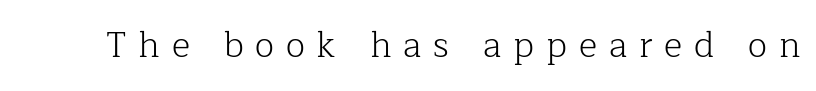
{"serif": "yes", "italic": "no", "bold": "no", "weight": "light", "width": "normal", "stroke_contrast": "low", "x_height": "medium", "monospaced": "no", "underline": "no", "letter_spacing": "wide", "letter_spacing_em": 0.34, "glyph_px": 35}
